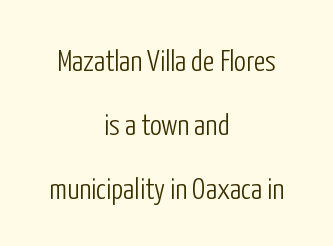
Note the varied advance widths — an 'i' is clearly narrower than an 'm'. This is the regular roman posture of the typeface. The typesetter chose a symmetrical, centered arrangement here. The face used here is a sans, in the tradition of grotesques and geometrics. Anything drawn beneath the words? Only blank space.
